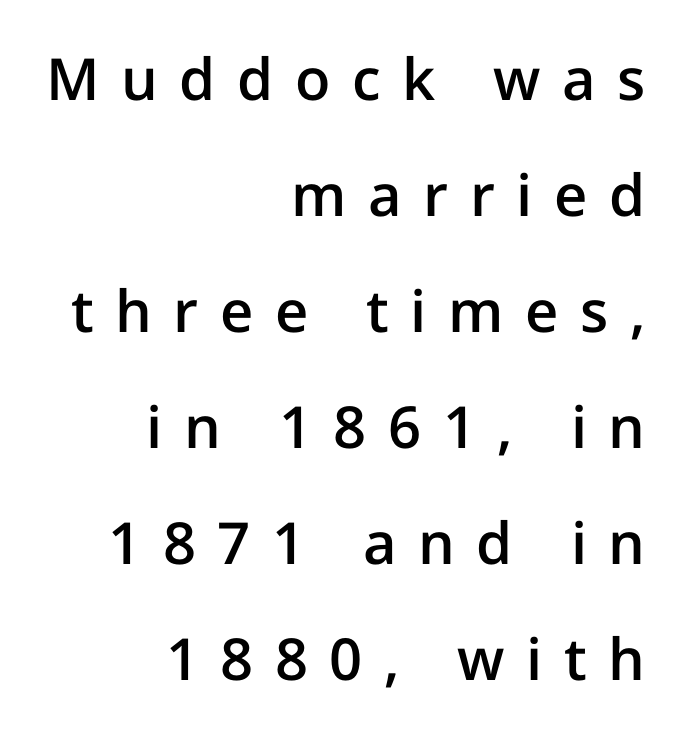
{"serif": "no", "italic": "no", "bold": "semi", "weight": "semibold", "width": "normal", "stroke_contrast": "low", "x_height": "medium", "monospaced": "no", "underline": "no", "align": "right", "line_spacing": "loose", "line_spacing_ratio": 2.0, "letter_spacing": "wide", "letter_spacing_em": 0.37, "glyph_px": 58}
